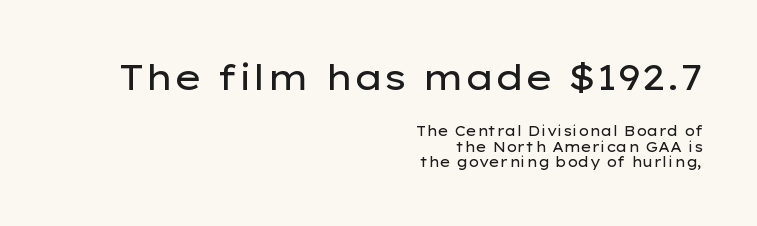
A student would call this right alignment; a typographer would say flush right, rag left. Has an underline been added? It has not. This sample uses plain, unmodified letter spacing. Font category for this specimen: sans-serif. Do the characters align in a grid? No, the font is proportional.
